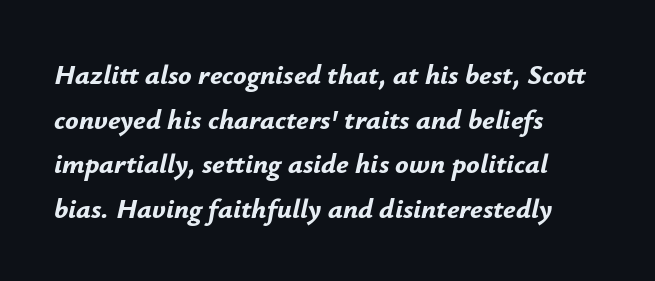
Notice how the passage keeps a crisp vertical edge on the left only. The letters advance in unequal steps, a hallmark of proportional type. Check under the words: just untouched page. The letters sit at their default tracking, neither squeezed nor spread. Leading matches the norm, producing a regular column. This sample uses an oblique cut, with every glyph tilted off the vertical.
